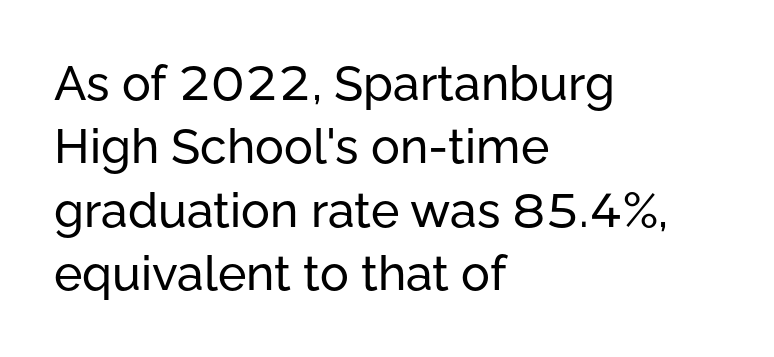
{"serif": "no", "italic": "no", "width": "normal", "stroke_contrast": "low", "x_height": "medium", "monospaced": "no", "underline": "no", "align": "left", "line_spacing": "normal", "line_spacing_ratio": 1.32, "letter_spacing": "normal", "letter_spacing_em": 0.0, "glyph_px": 48}
